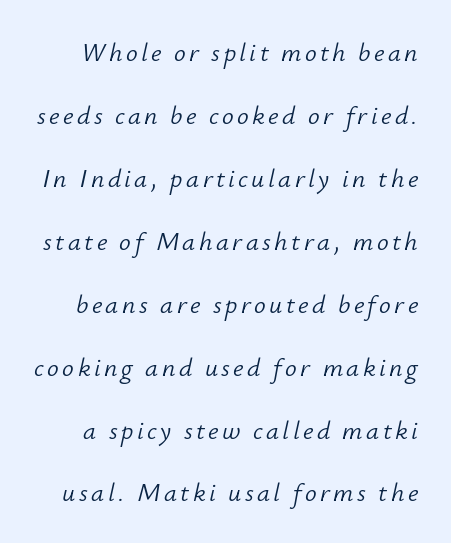
Q: Is the text bold? A: No.
Q: Is the text italic (slanted)? A: Yes, it leans right by about 12 degrees.
Q: Is the text underlined? A: No.
Q: Is the spacing between lines tight, normal or loose? A: Loose.
